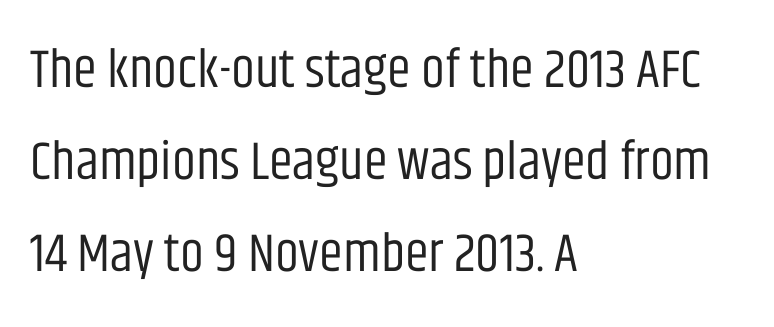
The image shows 54 px regular-weight, condensed sans-serif type, upright; set left-aligned, normal line spacing (1.7x), normal letter spacing, not underlined; low stroke contrast and a large x-height.
